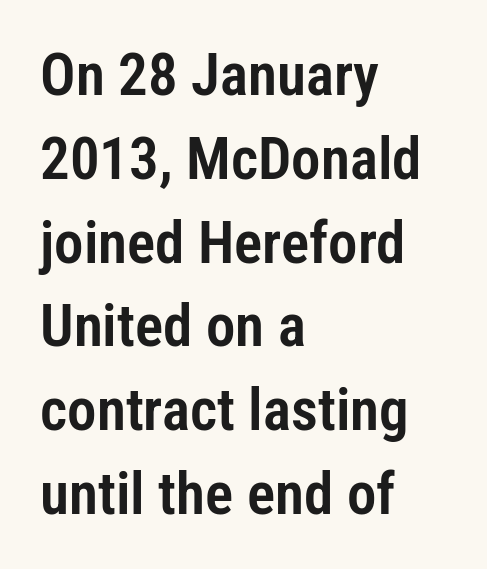
Q: Is the text italic (slanted)? A: No, it is upright.
Q: Is the typeface a serif or a sans-serif typeface? A: Sans-serif.
Q: Is the text underlined? A: No.
Q: How is the paragraph aligned? A: Left-aligned.
Q: Is the spacing between letters normal or unusually wide? A: Normal.
Q: Is the spacing between lines tight, normal or loose? A: Normal.
Q: Width (condensed, normal, or wide)? A: Condensed.
Q: Stroke contrast? A: Low.
Q: x-height? A: Medium.
Q: Monospaced? A: No.
